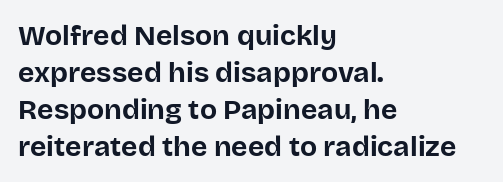
Q: Is the text bold? A: Yes.
Q: Is the text italic (slanted)? A: No, it is upright.
Q: Is the typeface a serif or a sans-serif typeface? A: Sans-serif.
Q: Is the text underlined? A: No.
Q: How is the paragraph aligned? A: Left-aligned.
Q: Is the spacing between letters normal or unusually wide? A: Normal.
Q: Is the spacing between lines tight, normal or loose? A: Normal.
Q: Width (condensed, normal, or wide)? A: Normal.
Q: Stroke contrast? A: Low.
Q: x-height? A: Large.
Q: Monospaced? A: No.
